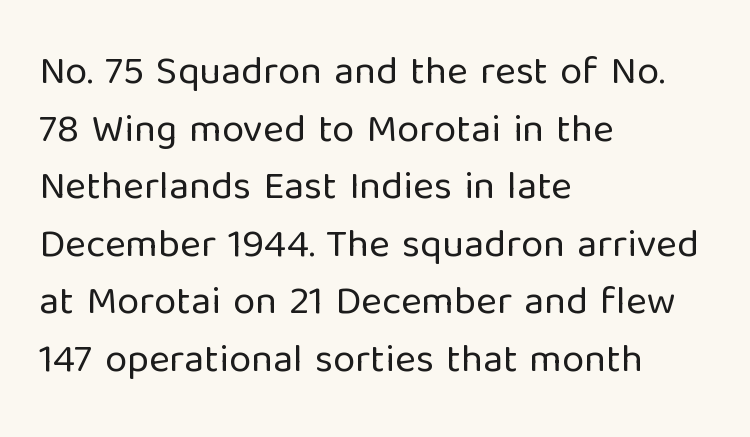
The image shows 40 px regular-weight sans-serif type, upright; set left-aligned, normal line spacing (1.44x), normal letter spacing, not underlined; low stroke contrast and a medium x-height.
